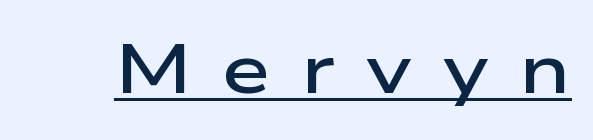
{"serif": "no", "italic": "no", "bold": "semi", "weight": "semibold", "width": "wide", "stroke_contrast": "low", "x_height": "medium", "monospaced": "no", "underline": "yes", "letter_spacing": "wide", "letter_spacing_em": 0.44, "glyph_px": 70}
